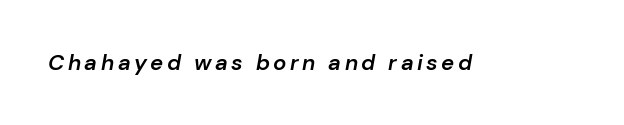
The image shows 22 px text type, italic (leaning right); set not underlined.
